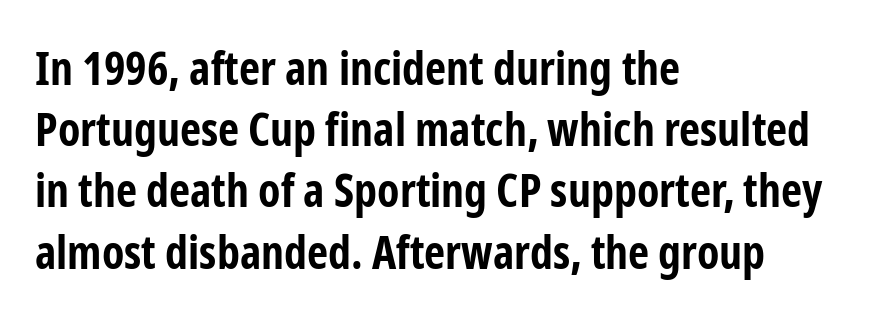
Q: Is the text bold? A: Yes.
Q: Is the text italic (slanted)? A: No, it is upright.
Q: Is the typeface a serif or a sans-serif typeface? A: Sans-serif.
Q: Is the text underlined? A: No.
Q: How is the paragraph aligned? A: Left-aligned.
Q: Is the spacing between letters normal or unusually wide? A: Normal.
Q: Is the spacing between lines tight, normal or loose? A: Normal.
Q: Width (condensed, normal, or wide)? A: Condensed.
Q: Stroke contrast? A: Low.
Q: x-height? A: Medium.
Q: Monospaced? A: No.
